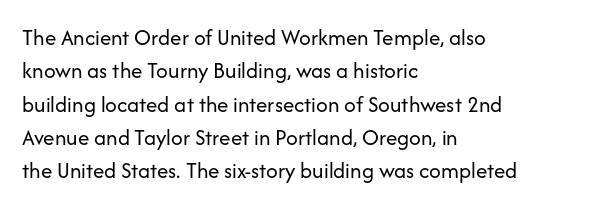
How would I describe the line gaps? Plain and ordinary. Just letters on the line, the space beneath them empty. Alignment: flush left. In terms of posture, this sample is upright.
